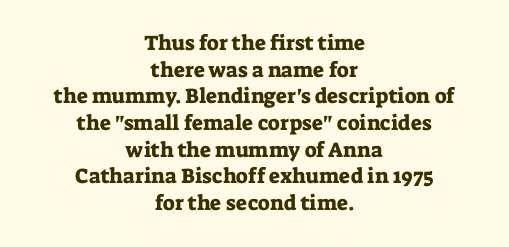
The image shows 21 px text type, upright; set centered, normal line spacing (1.27x), normal letter spacing, not underlined.
